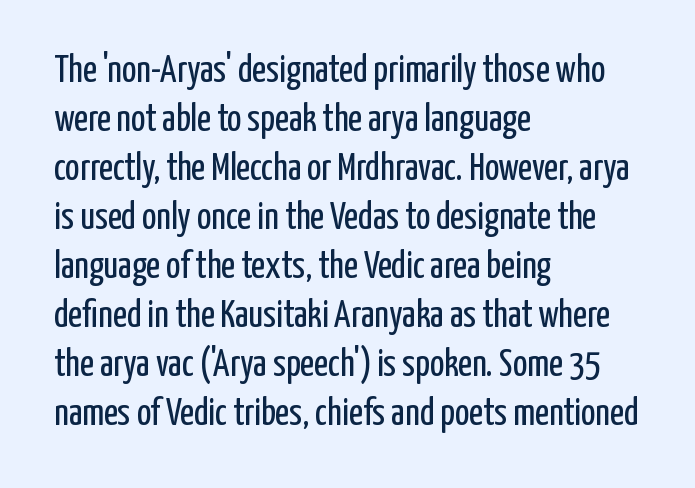
Q: Is the text bold? A: No.
Q: Is the text italic (slanted)? A: No, it is upright.
Q: Is the typeface a serif or a sans-serif typeface? A: Sans-serif.
Q: Is the text underlined? A: No.
Q: How is the paragraph aligned? A: Left-aligned.
Q: Is the spacing between letters normal or unusually wide? A: Normal.
Q: Is the spacing between lines tight, normal or loose? A: Normal.
Q: Width (condensed, normal, or wide)? A: Condensed.
Q: Stroke contrast? A: Low.
Q: x-height? A: Medium.
Q: Monospaced? A: No.
